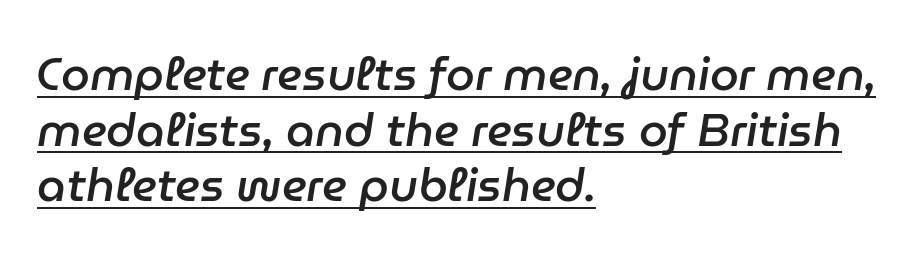
The letters are slanted; this is an italic face. The lettering is marked with a stroke running underneath it. These lines are rendered in a variable-pitch font. Tracking value appears to be zero — textbook default spacing. Horizontal alignment here is leftward, the default for most running prose.
